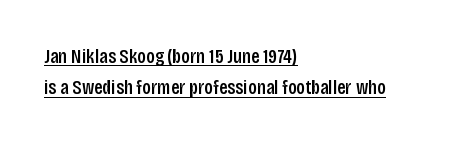
{"italic": "no", "bold": "semi", "underline": "yes", "align": "left", "line_spacing": "normal", "line_spacing_ratio": 1.57, "letter_spacing": "normal", "letter_spacing_em": 0.0, "glyph_px": 20}
